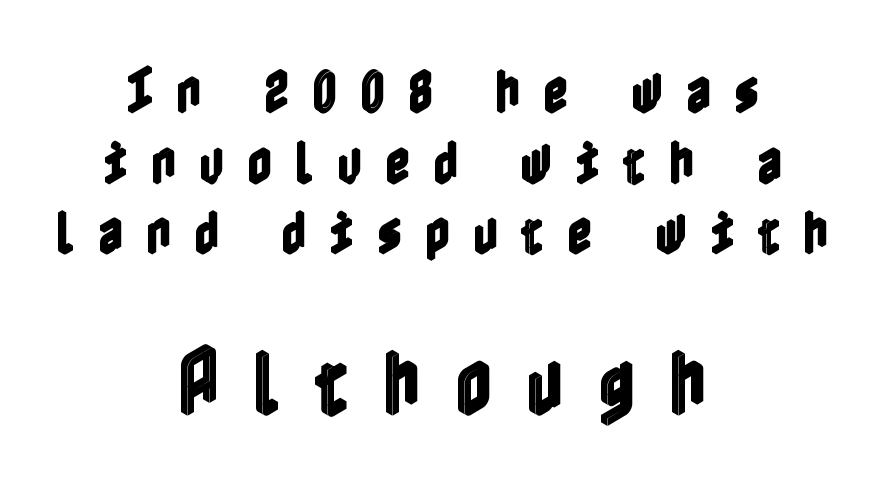
{"italic": "no", "width": "condensed", "x_height": "medium", "underline": "no", "align": "center", "line_spacing": "normal", "line_spacing_ratio": 1.44, "letter_spacing": "wide", "letter_spacing_em": 0.46, "larger_block": "second", "size_ratio": 1.49, "glyph_px": 73}
